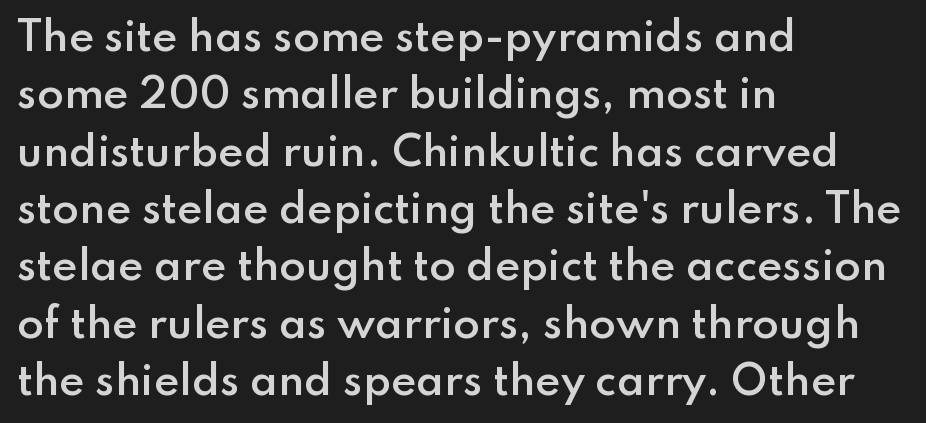
{"serif": "no", "italic": "no", "bold": "semi", "weight": "semibold", "width": "normal", "stroke_contrast": "low", "x_height": "small", "monospaced": "no", "underline": "no", "align": "left", "line_spacing": "normal", "line_spacing_ratio": 1.47, "letter_spacing": "normal", "letter_spacing_em": 0.0, "glyph_px": 39}
